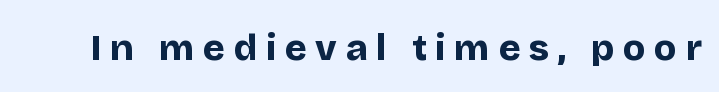
Q: Is the text bold? A: Yes.
Q: Is the text italic (slanted)? A: No, it is upright.
Q: Is the typeface a serif or a sans-serif typeface? A: Sans-serif.
Q: Is the text underlined? A: No.
Q: Is the spacing between letters normal or unusually wide? A: Unusually wide.
Q: Width (condensed, normal, or wide)? A: Normal.
Q: Stroke contrast? A: Low.
Q: x-height? A: Large.
Q: Monospaced? A: No.
